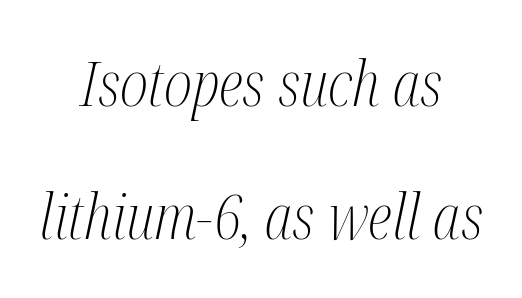
The image shows 62 px light, condensed serif type, italic (leaning right); set centered, loose line spacing (2.15x), normal letter spacing, not underlined; medium stroke contrast and a medium x-height.
